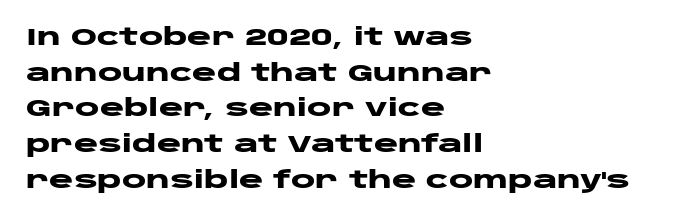
The image shows 23 px bold type, upright; set left-aligned, normal line spacing (1.55x), normal letter spacing, not underlined.
